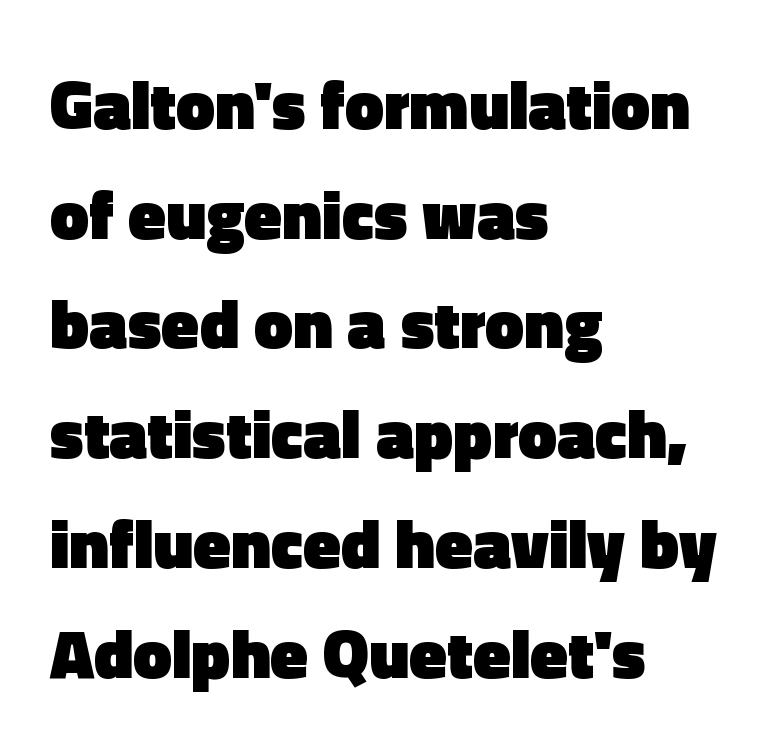
The image shows 69 px heavy sans-serif type, upright; set left-aligned, normal line spacing (1.59x), normal letter spacing, not underlined; a medium x-height.
